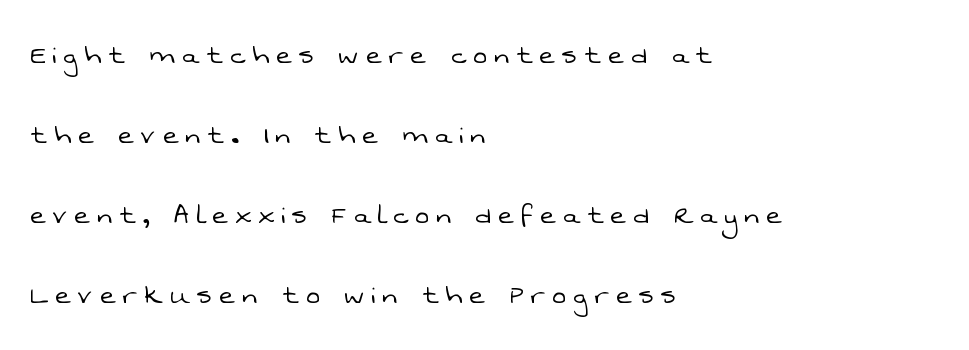
Q: Is the text bold? A: No.
Q: Is the typeface a serif or a sans-serif typeface? A: Sans-serif.
Q: Is the text underlined? A: No.
Q: How is the paragraph aligned? A: Left-aligned.
Q: Is the spacing between letters normal or unusually wide? A: Unusually wide.
Q: Is the spacing between lines tight, normal or loose? A: Loose.
Q: Width (condensed, normal, or wide)? A: Normal.
Q: Stroke contrast? A: Low.
Q: x-height? A: Medium.
Q: Monospaced? A: No.
